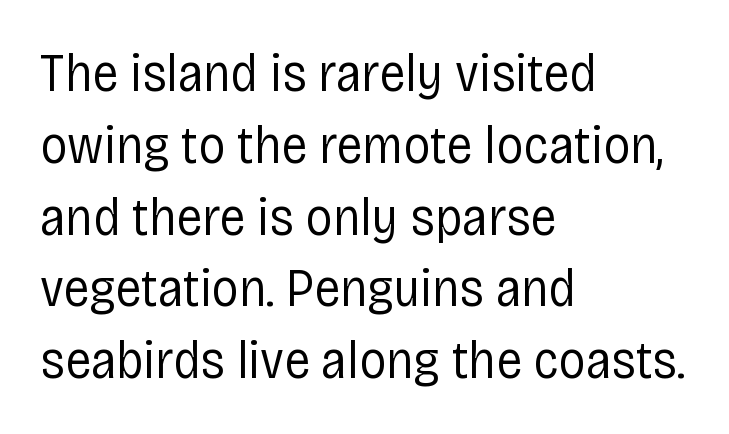
These lines are composed in type without serifs. Think standard paragraph weight, or any step lighter than that. Posture: straight, roman, zero tilt. Casual observation: everything's shoved over to the left. Regular leading. Quick note: underline off.
